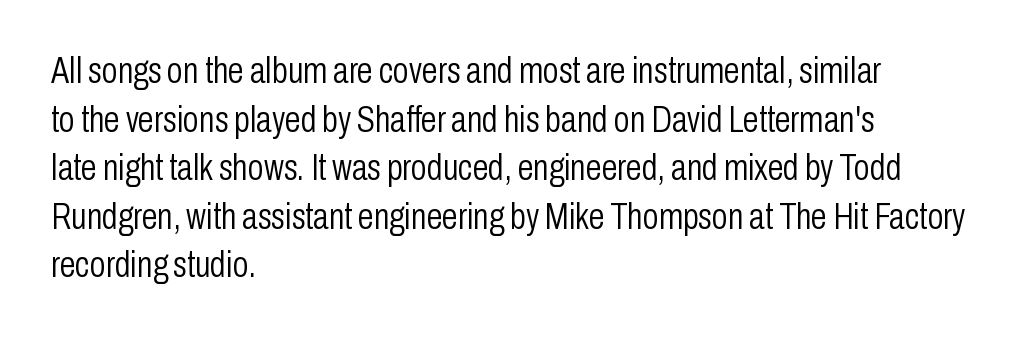
Q: Is the text bold? A: No.
Q: Is the text italic (slanted)? A: No, it is upright.
Q: Is the typeface a serif or a sans-serif typeface? A: Sans-serif.
Q: Is the text underlined? A: No.
Q: How is the paragraph aligned? A: Left-aligned.
Q: Is the spacing between letters normal or unusually wide? A: Normal.
Q: Is the spacing between lines tight, normal or loose? A: Normal.
Q: Width (condensed, normal, or wide)? A: Condensed.
Q: Stroke contrast? A: Low.
Q: x-height? A: Medium.
Q: Monospaced? A: No.
